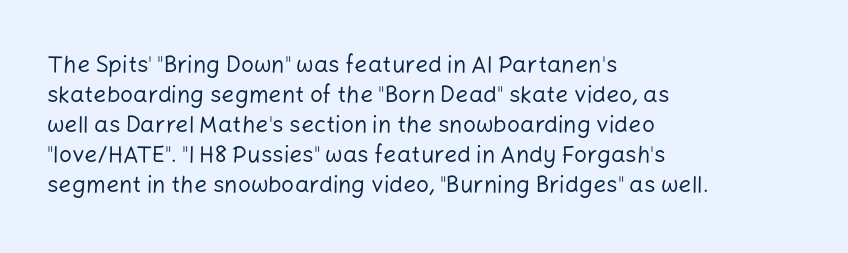
The image shows 23 px text type, upright; set left-aligned, normal line spacing (1.3x), normal letter spacing, not underlined.
